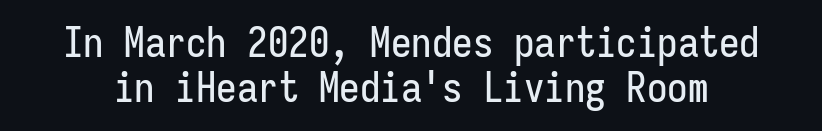
The image shows 41 px condensed sans-serif type, upright, monospaced; set tight line spacing (1.09x), normal letter spacing, not underlined; low stroke contrast and a medium x-height.
